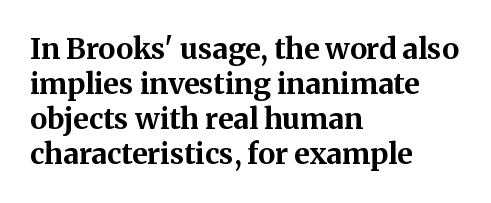
Q: Is the text bold? A: Yes.
Q: Is the text italic (slanted)? A: No, it is upright.
Q: Is the typeface a serif or a sans-serif typeface? A: Serif.
Q: Is the text underlined? A: No.
Q: How is the paragraph aligned? A: Left-aligned.
Q: Is the spacing between letters normal or unusually wide? A: Normal.
Q: Width (condensed, normal, or wide)? A: Normal.
Q: Stroke contrast? A: Medium.
Q: x-height? A: Medium.
Q: Monospaced? A: No.
